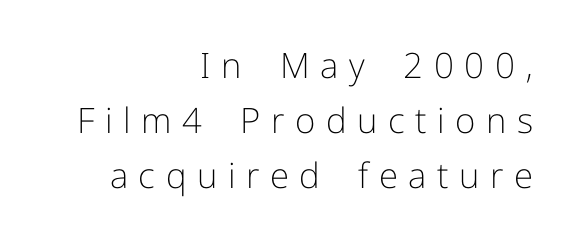
Q: Is the text bold? A: No.
Q: Is the text italic (slanted)? A: No, it is upright.
Q: Is the typeface a serif or a sans-serif typeface? A: Sans-serif.
Q: Is the text underlined? A: No.
Q: How is the paragraph aligned? A: Right-aligned.
Q: Is the spacing between letters normal or unusually wide? A: Unusually wide.
Q: Is the spacing between lines tight, normal or loose? A: Normal.
Q: Width (condensed, normal, or wide)? A: Normal.
Q: Stroke contrast? A: Low.
Q: x-height? A: Medium.
Q: Monospaced? A: No.
